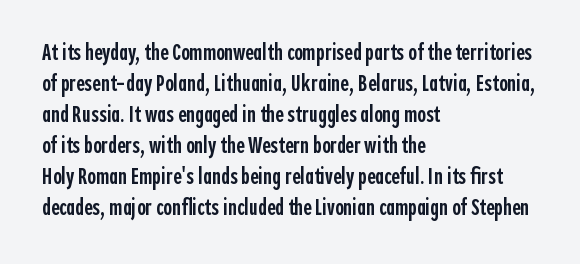
A bare baseline throughout the passage. The gaps between neighbouring characters are ordinary and unremarkable. These lines were composed using upright roman letters. Honestly, the row spacing looks completely unremarkable. In terms of weight, the rendering is demibold, just under bold. The typesetter chose a ragged-right arrangement here.
